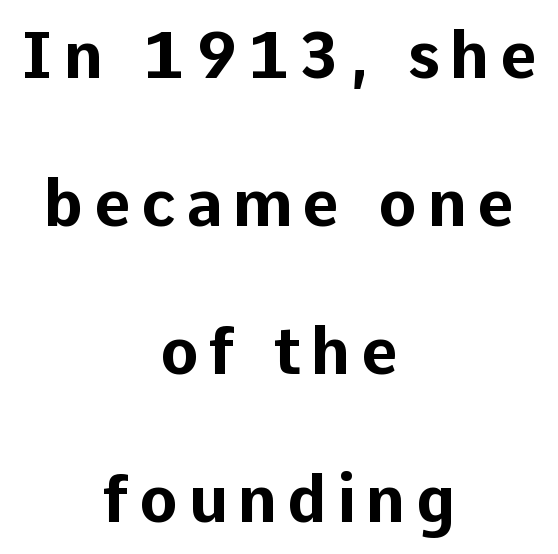
The image shows 64 px bold sans-serif type, upright; set centered, loose line spacing (2.31x), not underlined; low stroke contrast and a medium x-height.
